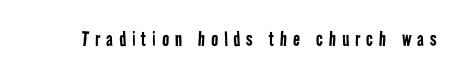
The image shows 23 px text type; set unusually wide letter spacing (+0.26 em), not underlined.
